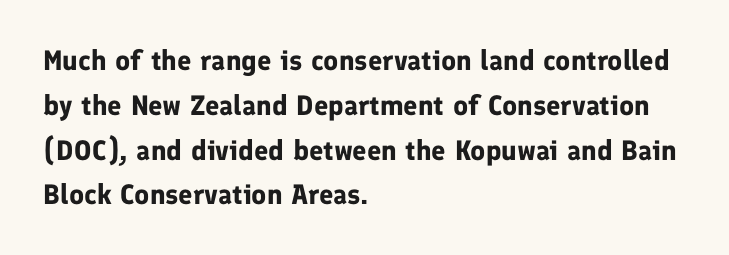
{"serif": "no", "italic": "no", "bold": "yes", "weight": "bold", "width": "normal", "stroke_contrast": "low", "x_height": "medium", "monospaced": "no", "underline": "no", "align": "left", "line_spacing": "normal", "line_spacing_ratio": 1.6, "letter_spacing": "normal", "letter_spacing_em": 0.0, "glyph_px": 28}
